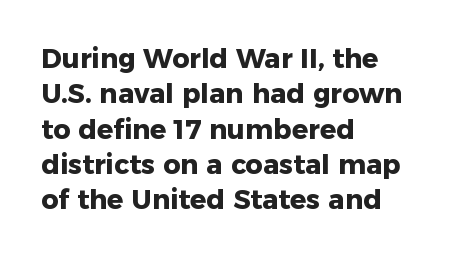
{"italic": "no", "bold": "yes", "underline": "no", "align": "left", "line_spacing": "normal", "line_spacing_ratio": 1.31, "letter_spacing": "normal", "letter_spacing_em": 0.0, "glyph_px": 27}
